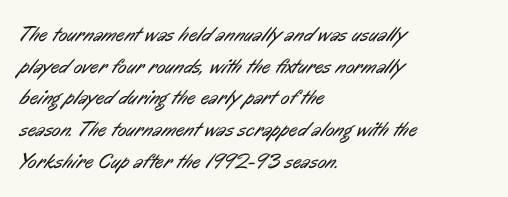
The image shows 21 px text type; set left-aligned, normal line spacing (1.51x), normal letter spacing, not underlined.
